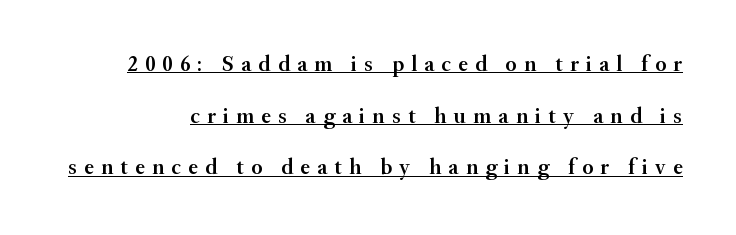
Q: Is the text bold? A: Semi-bold.
Q: Is the text italic (slanted)? A: No, it is upright.
Q: Is the text underlined? A: Yes.
Q: Is the spacing between letters normal or unusually wide? A: Unusually wide.
Q: Is the spacing between lines tight, normal or loose? A: Loose.
